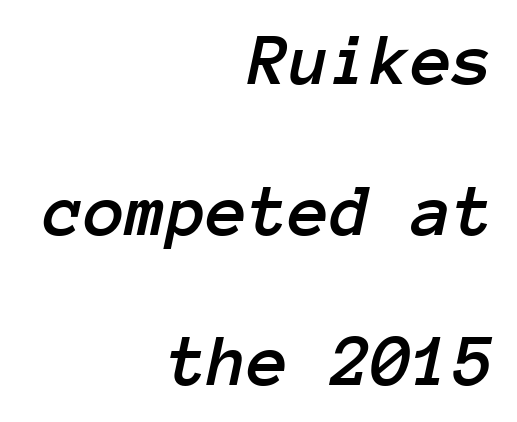
Tracking value appears to be zero — textbook default spacing. The passage shown is not underscored anywhere. The space between consecutive lines is lavish. Caption: multi-line text, flush right, ragged left. The font's italic variant was chosen for this text. Spacing verdict: monospaced, one width for all characters.
